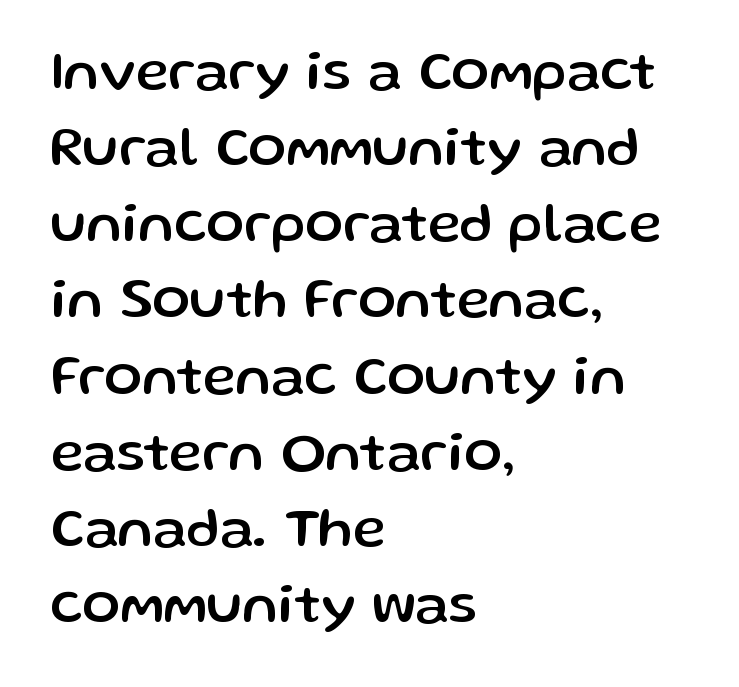
Q: Is the text italic (slanted)? A: No, it is upright.
Q: Is the typeface a serif or a sans-serif typeface? A: Sans-serif.
Q: Is the text underlined? A: No.
Q: How is the paragraph aligned? A: Left-aligned.
Q: Is the spacing between letters normal or unusually wide? A: Normal.
Q: Is the spacing between lines tight, normal or loose? A: Normal.
Q: Width (condensed, normal, or wide)? A: Normal.
Q: Stroke contrast? A: Low.
Q: x-height? A: Medium.
Q: Monospaced? A: No.
